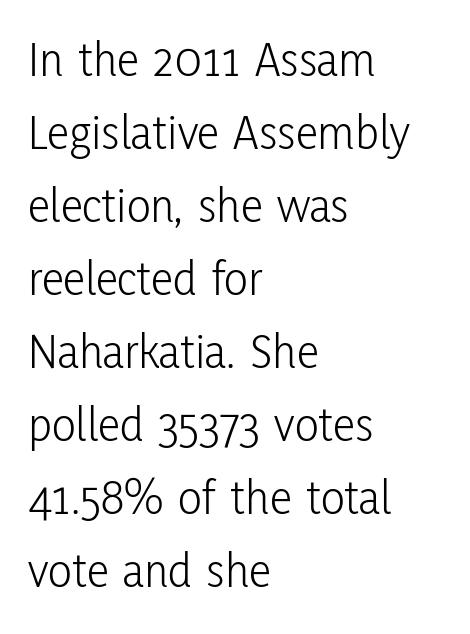
Here the designer chose a conventional face with non-uniform glyph widths. Horizontal bands of white between lines are of average thickness. Unlike a traditional serif, this face leaves its strokes unadorned. Unbolded letterforms with no extra heft.
